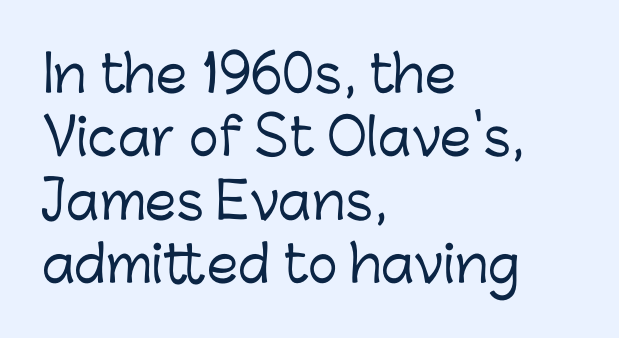
The image shows 50 px sans-serif type, upright; set left-aligned, normal line spacing (1.27x), normal letter spacing, not underlined; low stroke contrast and a medium x-height.
